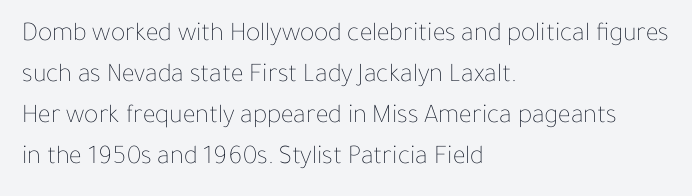
Q: Is the text bold? A: No.
Q: Is the text italic (slanted)? A: No, it is upright.
Q: Is the text underlined? A: No.
Q: How is the paragraph aligned? A: Left-aligned.
Q: Is the spacing between letters normal or unusually wide? A: Normal.
Q: Is the spacing between lines tight, normal or loose? A: Normal.
